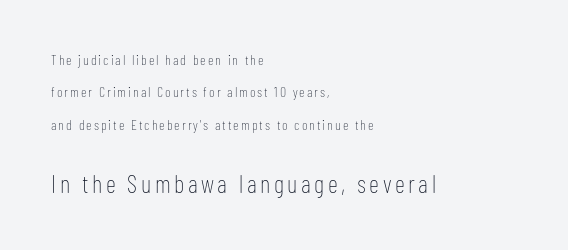
One glance says open: line gaps are wider than usual. Summary of weight: not heavy and not bold. A bare baseline throughout the passage. A classic flush-left, rag-right setting is used for this passage. The later block is typeset at a bigger size than the earlier block.
